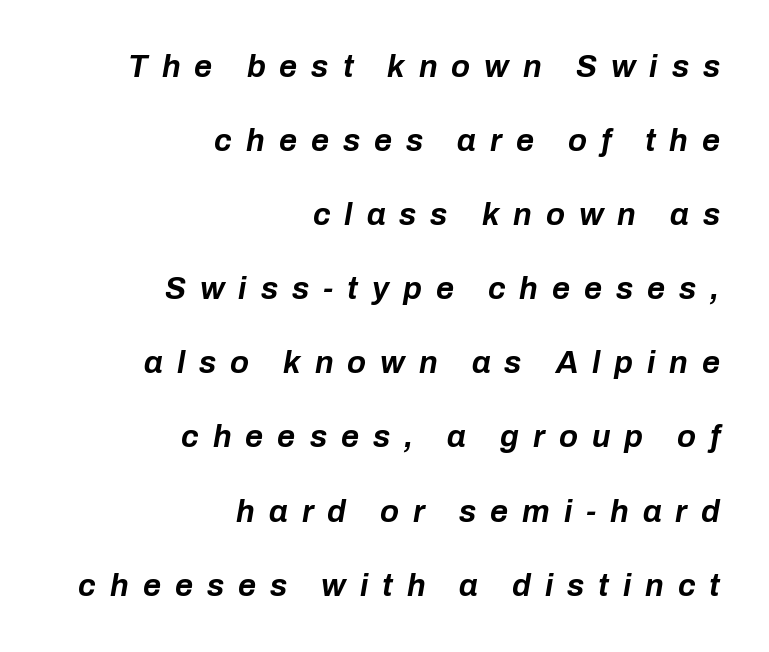
I'd describe the lettering as bold — thick and assertive. This sample trades compactness for vertical openness between lines. Characters follow at a spacing far wider than the type designer built in. Quick note: underline off. Here the designer chose a conventional face with non-uniform glyph widths.
